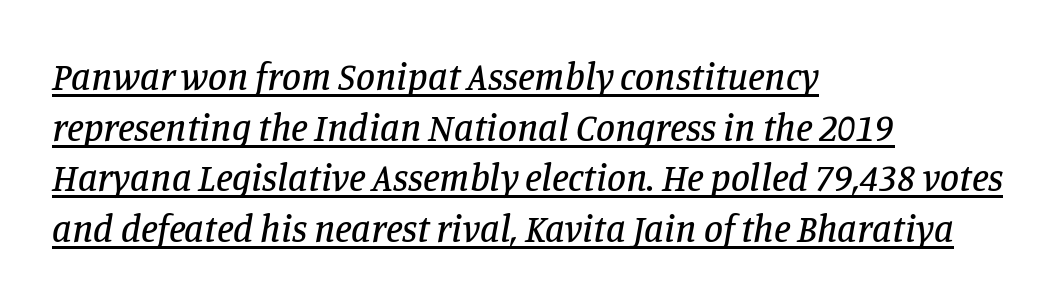
{"serif": "yes", "italic": "yes", "lean": "right", "slant_degrees": 11, "width": "normal", "stroke_contrast": "low", "x_height": "large", "monospaced": "no", "underline": "yes", "align": "left", "line_spacing": "normal", "line_spacing_ratio": 1.33, "letter_spacing": "normal", "letter_spacing_em": 0.0, "glyph_px": 38}
